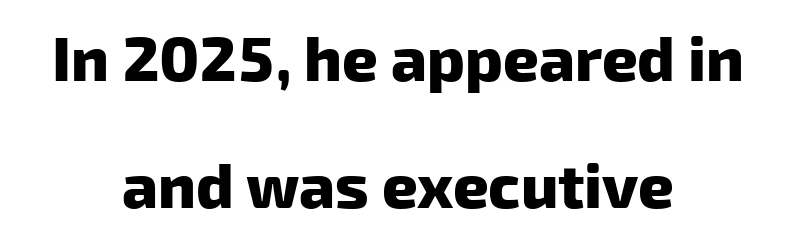
{"serif": "no", "bold": "yes", "weight": "heavy", "width": "normal", "stroke_contrast": "low", "x_height": "medium", "monospaced": "no", "underline": "no", "align": "center", "line_spacing": "loose", "line_spacing_ratio": 2.05, "letter_spacing": "normal", "letter_spacing_em": 0.0, "glyph_px": 62}
